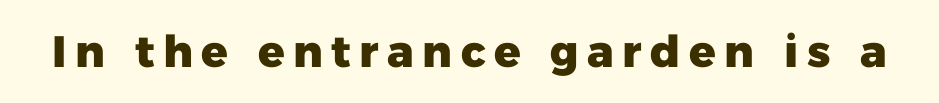
Nobody drew a line under any word here. Think of a printed novel: that variable character pitch is what you see here. Chunky letters — that's bold for sure. Unlike italic type, these characters show no tilt at all. The designer went with a sans here, leaving each stem footless.
